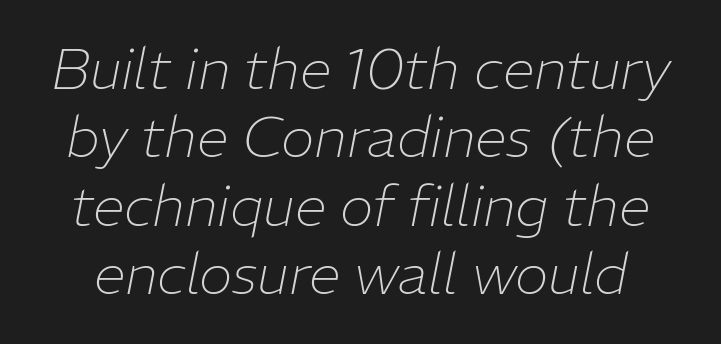
Q: Is the text bold? A: No.
Q: Is the text italic (slanted)? A: Yes, it leans right by about 11 degrees.
Q: Is the text underlined? A: No.
Q: Is the spacing between letters normal or unusually wide? A: Normal.
Q: Width (condensed, normal, or wide)? A: Normal.
Q: Stroke contrast? A: Low.
Q: x-height? A: Medium.
Q: Monospaced? A: No.
